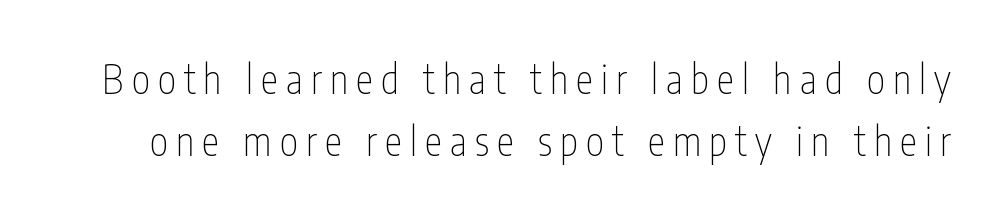
The passage shown has open, widely tracked lettering throughout. The cut favours lightness, reaching ordinary text weight at its darkest. The block of text has a typical density, with ordinary space between rows. Designer's note — italics off, roman on. Observe the absence of serifs on each vertical stroke in this sample. The space directly below the letters is spotless.
